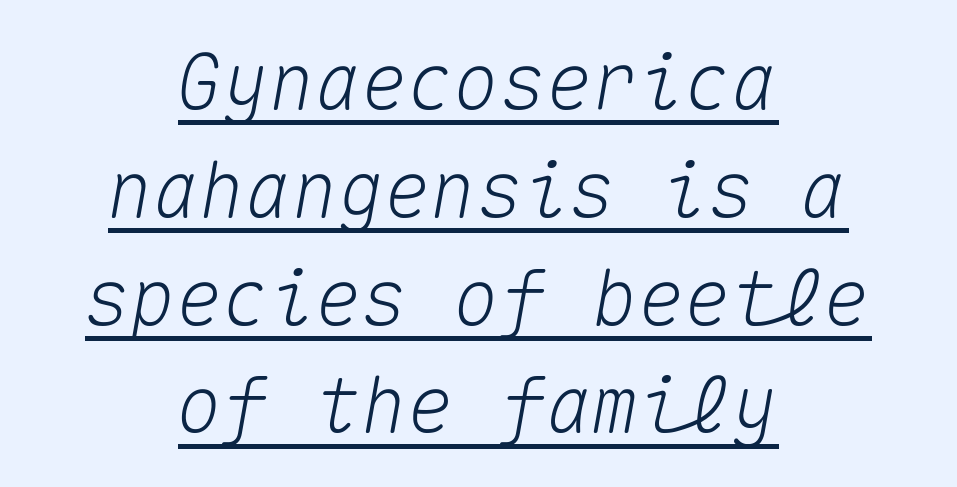
Q: Is the text italic (slanted)? A: Yes, it leans right by about 10 degrees.
Q: Is the text underlined? A: Yes.
Q: How is the paragraph aligned? A: Centered.
Q: Is the spacing between letters normal or unusually wide? A: Normal.
Q: Is the spacing between lines tight, normal or loose? A: Normal.
Q: Width (condensed, normal, or wide)? A: Normal.
Q: Stroke contrast? A: Medium.
Q: x-height? A: Medium.
Q: Monospaced? A: Yes.
